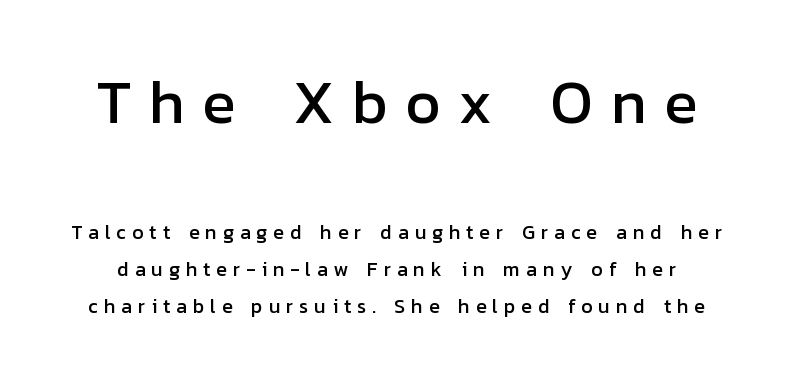
The image shows 61 px sans-serif type, upright; set line spacing 1.85x, unusually wide letter spacing (+0.29 em), not underlined; the first (top) block is 3.05x larger; low stroke contrast and a medium x-height.
